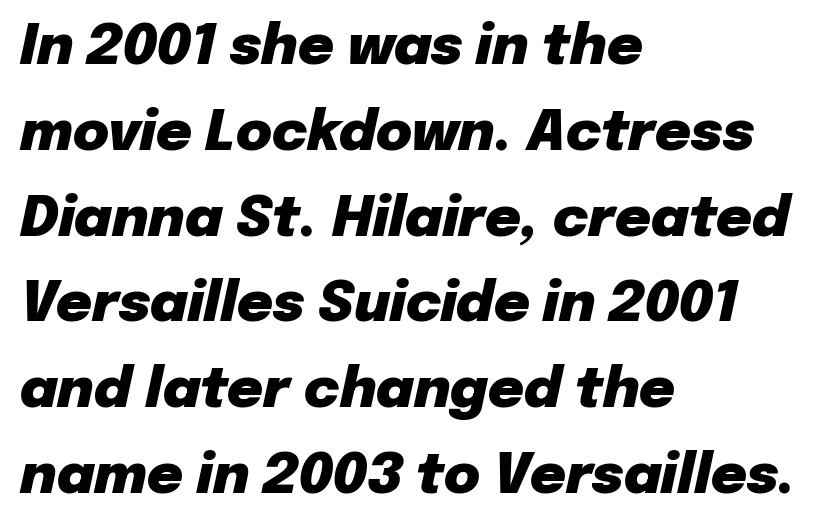
The image shows 55 px heavy type, italic (leaning right); set left-aligned, normal line spacing (1.56x), normal letter spacing, not underlined; low stroke contrast and a medium x-height.
